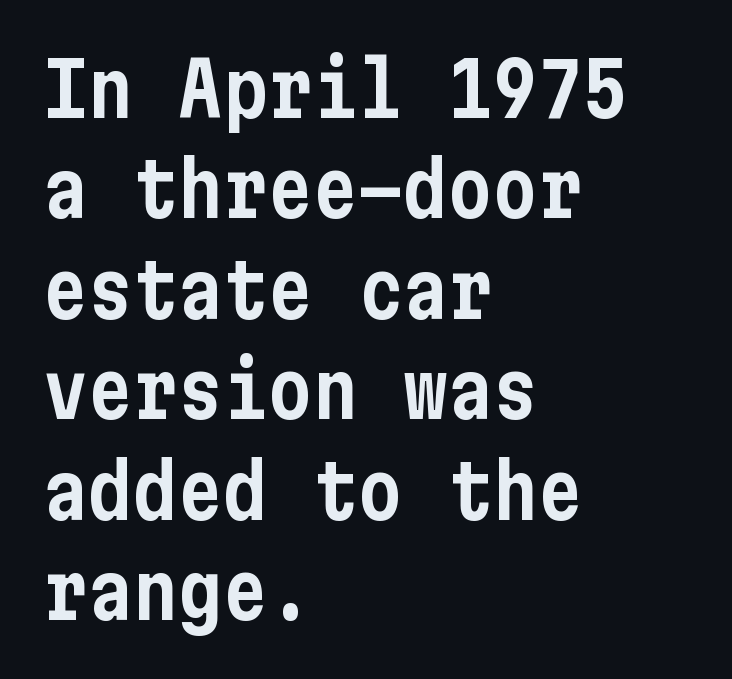
The image shows 75 px condensed sans-serif type, upright; set left-aligned, normal line spacing (1.34x), normal letter spacing, not underlined; low stroke contrast and a medium x-height.
